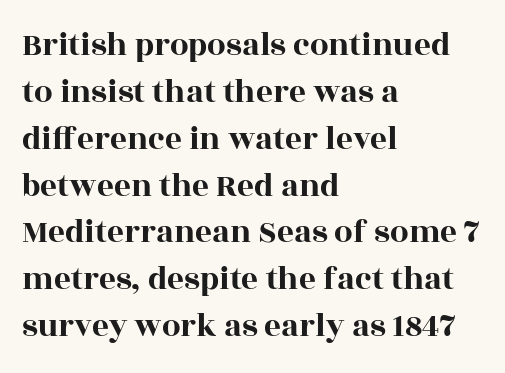
Q: Is the text italic (slanted)? A: No, it is upright.
Q: Is the typeface a serif or a sans-serif typeface? A: Serif.
Q: Is the text underlined? A: No.
Q: How is the paragraph aligned? A: Left-aligned.
Q: Is the spacing between letters normal or unusually wide? A: Normal.
Q: Is the spacing between lines tight, normal or loose? A: Normal.
Q: Width (condensed, normal, or wide)? A: Wide.
Q: x-height? A: Large.
Q: Monospaced? A: No.
